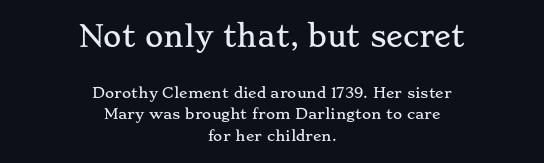
Q: Is the text italic (slanted)? A: No, it is upright.
Q: Is the typeface a serif or a sans-serif typeface? A: Serif.
Q: Is the text underlined? A: No.
Q: How is the paragraph aligned? A: Centered.
Q: Is the spacing between letters normal or unusually wide? A: Normal.
Q: Is the spacing between lines tight, normal or loose? A: Normal.
Q: Which block of text is set in a larger size, the first (top) or the second (bottom)? A: The first (top) one.
Q: Width (condensed, normal, or wide)? A: Wide.
Q: Stroke contrast? A: Low.
Q: x-height? A: Small.
Q: Monospaced? A: No.
